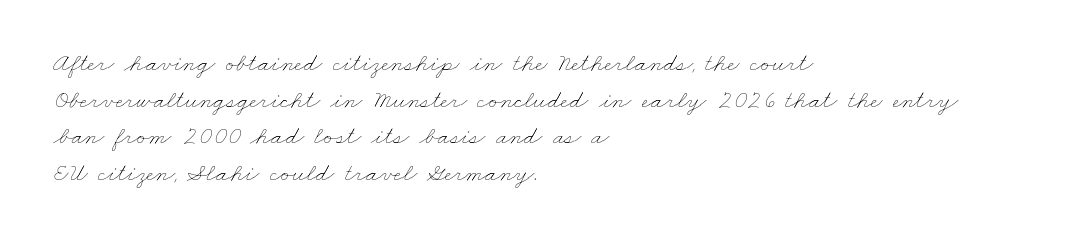
Q: Is the text bold? A: No.
Q: Is the text underlined? A: No.
Q: How is the paragraph aligned? A: Left-aligned.
Q: Is the spacing between letters normal or unusually wide? A: Normal.
Q: Is the spacing between lines tight, normal or loose? A: Normal.
